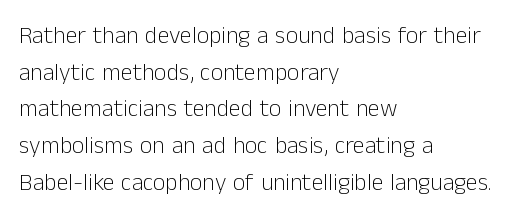
Q: Is the text bold? A: No.
Q: Is the text italic (slanted)? A: No, it is upright.
Q: Is the text underlined? A: No.
Q: How is the paragraph aligned? A: Left-aligned.
Q: Is the spacing between letters normal or unusually wide? A: Normal.
Q: Is the spacing between lines tight, normal or loose? A: Normal.
